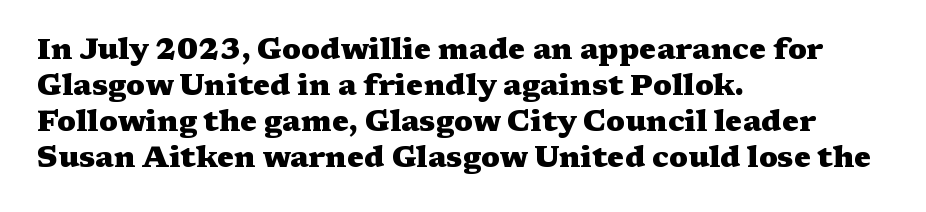
Q: Is the text bold? A: Yes.
Q: Is the text italic (slanted)? A: No, it is upright.
Q: Is the typeface a serif or a sans-serif typeface? A: Serif.
Q: Is the text underlined? A: No.
Q: How is the paragraph aligned? A: Left-aligned.
Q: Is the spacing between letters normal or unusually wide? A: Normal.
Q: Width (condensed, normal, or wide)? A: Wide.
Q: Stroke contrast? A: Medium.
Q: x-height? A: Medium.
Q: Monospaced? A: No.
